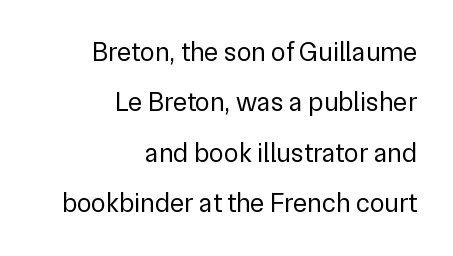
The image shows 27 px text type, upright; set right-aligned, line spacing 1.87x, normal letter spacing, not underlined.
